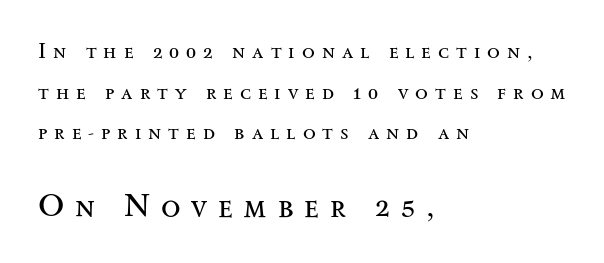
The image shows 32 px regular-weight, wide serif type, upright; set left-aligned, loose line spacing (1.93x), unusually wide letter spacing (+0.33 em), not underlined; the second (bottom) block is 1.52x larger; medium stroke contrast and a small x-height.
